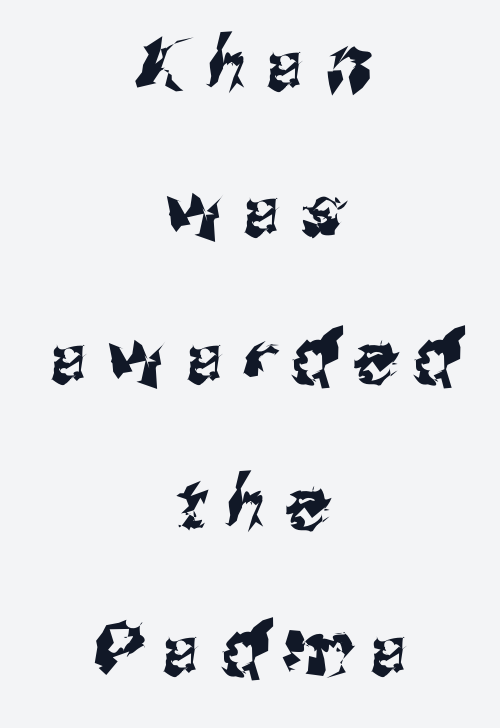
Q: Is the typeface a serif or a sans-serif typeface? A: Sans-serif.
Q: Is the text underlined? A: No.
Q: How is the paragraph aligned? A: Centered.
Q: Is the spacing between letters normal or unusually wide? A: Unusually wide.
Q: Is the spacing between lines tight, normal or loose? A: Loose.
Q: Width (condensed, normal, or wide)? A: Normal.
Q: Stroke contrast? A: Medium.
Q: x-height? A: Medium.
Q: Monospaced? A: No.
